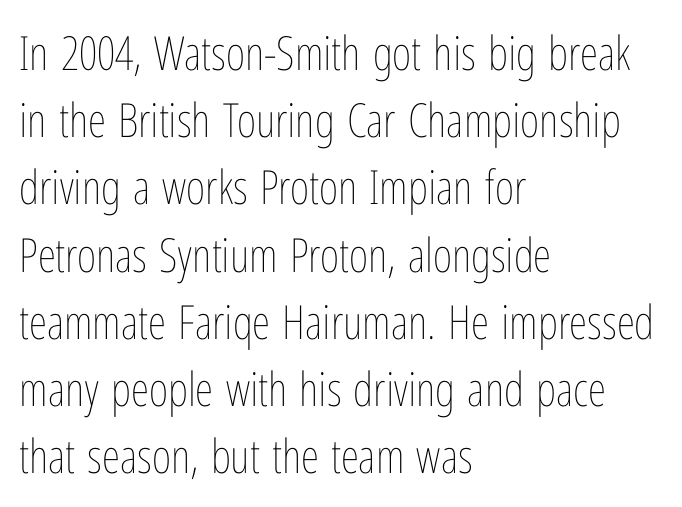
The image shows 47 px thin, condensed type, upright; set left-aligned, normal line spacing (1.43x), normal letter spacing, not underlined; low stroke contrast and a medium x-height.
